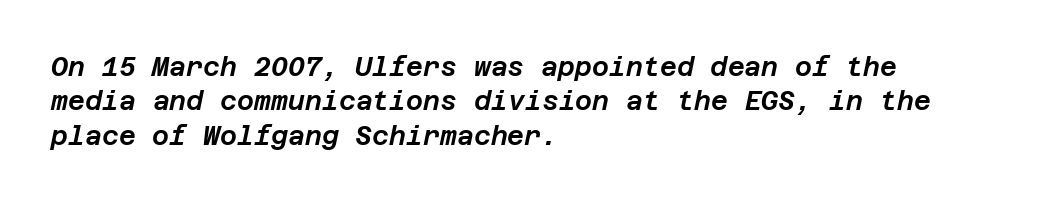
Q: Is the text italic (slanted)? A: Yes, it leans right by about 12 degrees.
Q: Is the text underlined? A: No.
Q: How is the paragraph aligned? A: Left-aligned.
Q: Is the spacing between letters normal or unusually wide? A: Normal.
Q: Is the spacing between lines tight, normal or loose? A: Normal.
